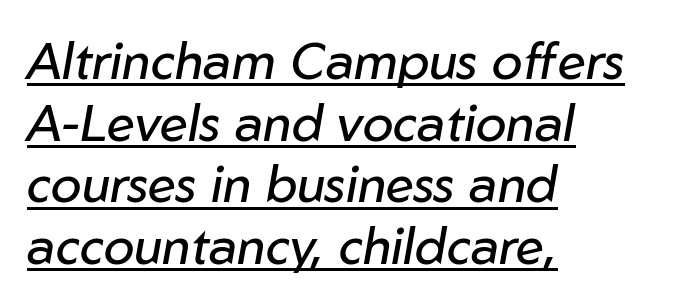
{"italic": "yes", "lean": "right", "slant_degrees": 10, "bold": "no", "weight": "regular", "width": "normal", "stroke_contrast": "low", "x_height": "medium", "monospaced": "no", "underline": "yes", "align": "left", "line_spacing_ratio": 1.21, "letter_spacing": "normal", "letter_spacing_em": 0.0, "glyph_px": 51}
